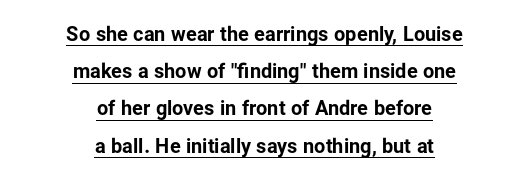
The image shows 20 px bold type, upright; set centered, line spacing 1.86x, normal letter spacing, underlined.
